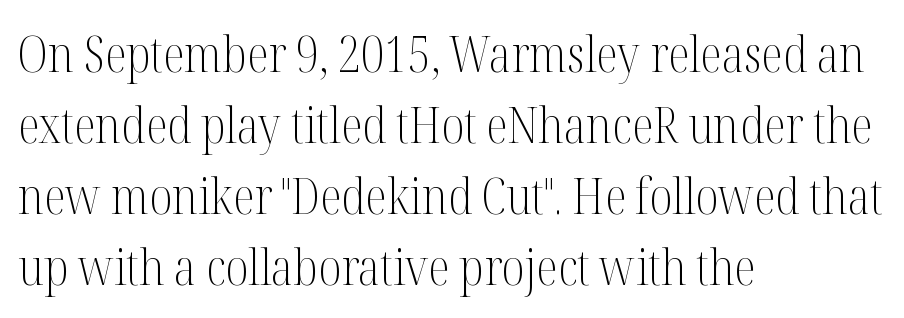
{"serif": "yes", "italic": "no", "bold": "no", "weight": "light", "width": "condensed", "stroke_contrast": "medium", "x_height": "medium", "monospaced": "no", "underline": "no", "align": "left", "line_spacing": "normal", "line_spacing_ratio": 1.42, "letter_spacing": "normal", "letter_spacing_em": 0.0, "glyph_px": 50}
